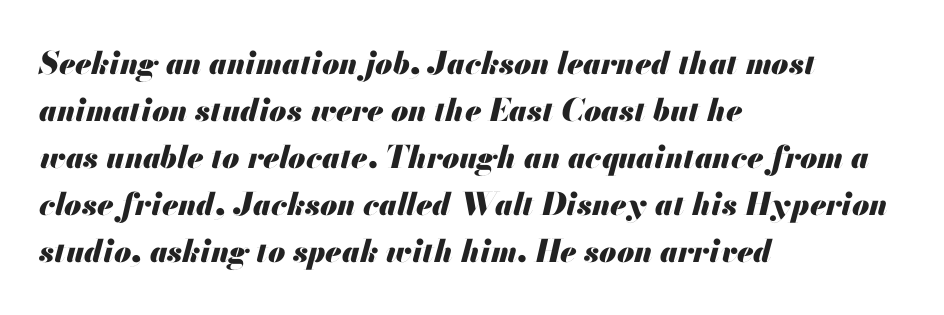
What's the leading like? Ordinary, nothing unusual. This sample has the flowing, uneven cadence of proportional lettering. Is the letter spacing exaggerated? No — it looks like the ordinary default. The rendering applies a slant to the glyphs. Layout note: lines flush left.
